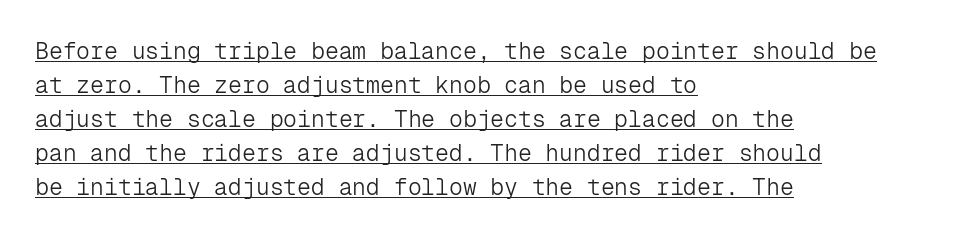
The image shows 23 px text type, upright; set left-aligned, normal line spacing (1.48x), normal letter spacing, underlined.
